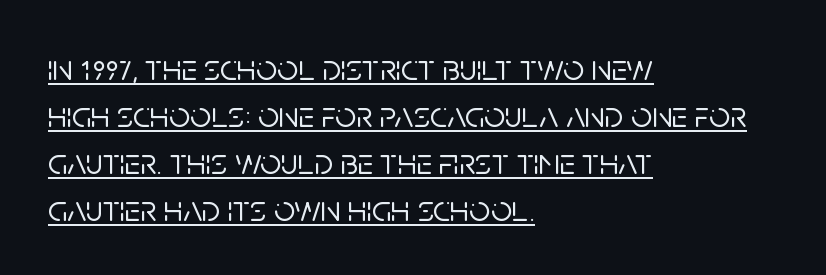
Q: Is the text italic (slanted)? A: No, it is upright.
Q: Is the typeface a serif or a sans-serif typeface? A: Sans-serif.
Q: Is the text underlined? A: Yes.
Q: How is the paragraph aligned? A: Left-aligned.
Q: Is the spacing between letters normal or unusually wide? A: Normal.
Q: Is the spacing between lines tight, normal or loose? A: Normal.
Q: Width (condensed, normal, or wide)? A: Normal.
Q: Stroke contrast? A: Low.
Q: x-height? A: Large.
Q: Monospaced? A: No.
